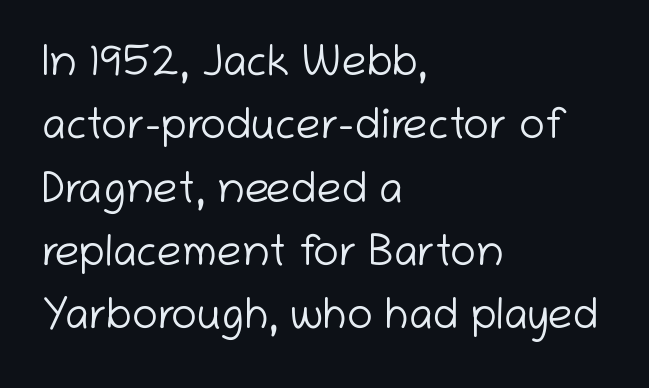
Interline gaps are of average width in this sample. The letterforms sit at book weight or below. Only glyphs here, with clear space below each row. Where is the straight margin? On the left.
